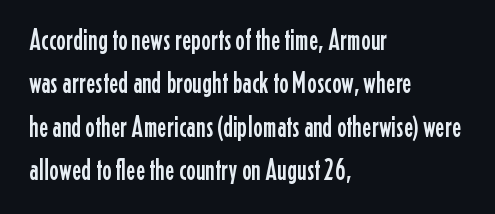
Varying glyph widths throughout — classic text-font behaviour. Regarding leading, the lines here are spaced in the standard way. Italic? Not at all — the glyphs are vertical. A typesetter would call this zero additional tracking. Is the block centered? No — it sits flush against the left margin.
